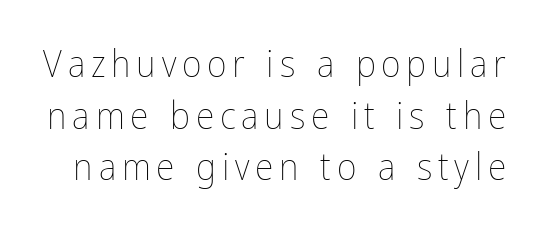
Q: Is the text bold? A: No.
Q: Is the text italic (slanted)? A: No, it is upright.
Q: Is the text underlined? A: No.
Q: Is the spacing between lines tight, normal or loose? A: Normal.
Q: Width (condensed, normal, or wide)? A: Condensed.
Q: Stroke contrast? A: Low.
Q: x-height? A: Medium.
Q: Monospaced? A: No.
